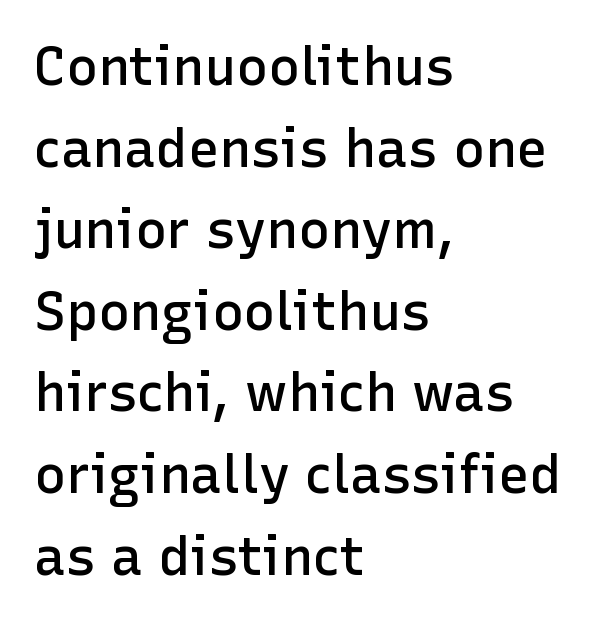
Q: Is the text bold? A: Semi-bold.
Q: Is the text italic (slanted)? A: No, it is upright.
Q: Is the typeface a serif or a sans-serif typeface? A: Sans-serif.
Q: Is the text underlined? A: No.
Q: How is the paragraph aligned? A: Left-aligned.
Q: Is the spacing between letters normal or unusually wide? A: Normal.
Q: Is the spacing between lines tight, normal or loose? A: Normal.
Q: Width (condensed, normal, or wide)? A: Normal.
Q: Stroke contrast? A: Low.
Q: x-height? A: Medium.
Q: Monospaced? A: No.
